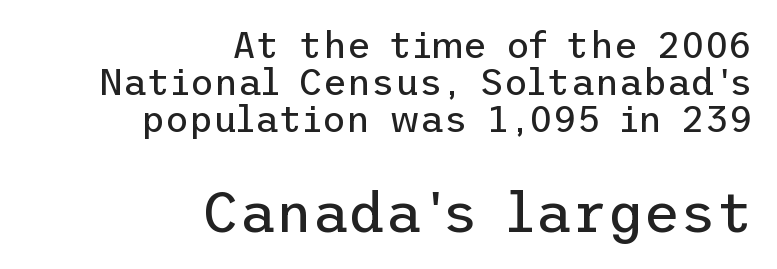
Unlike italic type, these characters show no tilt at all. Tracking value appears to be zero — textbook default spacing. Horizontal bands of white between lines are thin slivers. Every row of glyphs terminates at an identical x-position on the right. The space beneath each line is pristine and unruled. The block sitting lower on the canvas is the one with enlarged characters.
